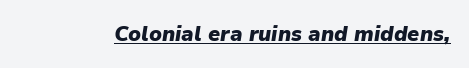
{"italic": "yes", "lean": "right", "slant_degrees": 9, "bold": "yes", "underline": "yes", "letter_spacing": "normal", "letter_spacing_em": 0.0, "glyph_px": 21}
